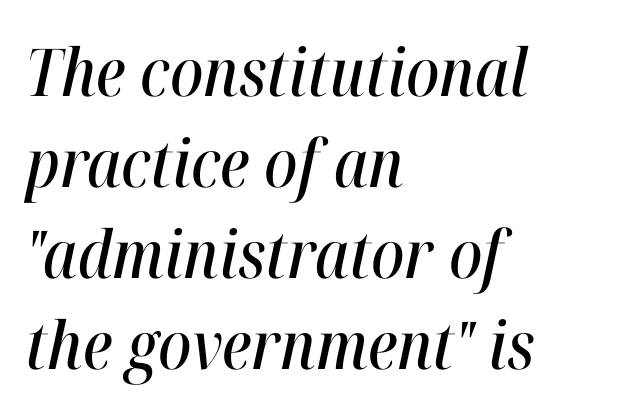
The image shows 66 px condensed type, italic (leaning right); set left-aligned, normal line spacing (1.38x), normal letter spacing, not underlined; high stroke contrast and a medium x-height.
